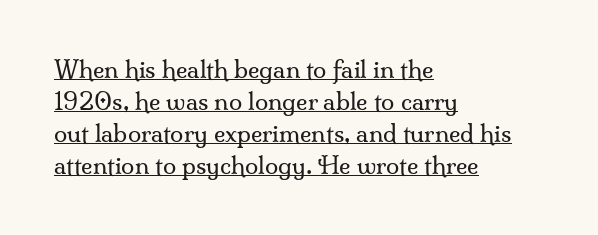
The image shows 24 px text type, upright; set left-aligned, normal line spacing (1.33x), normal letter spacing, underlined.
